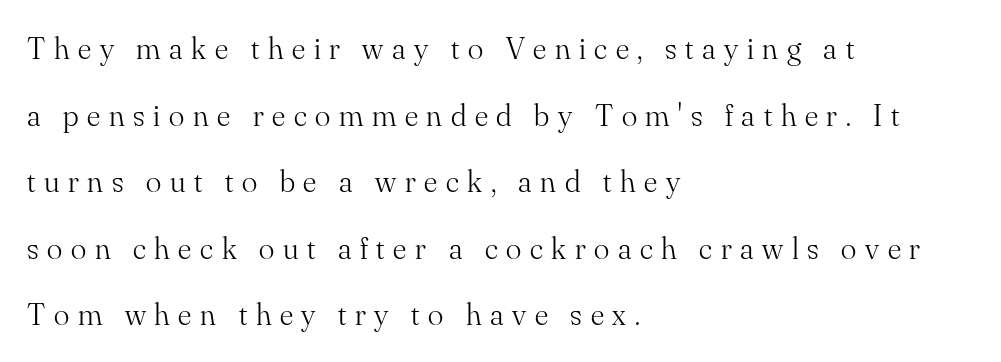
Q: Is the text bold? A: No.
Q: Is the text italic (slanted)? A: No, it is upright.
Q: Is the typeface a serif or a sans-serif typeface? A: Serif.
Q: Is the text underlined? A: No.
Q: How is the paragraph aligned? A: Left-aligned.
Q: Is the spacing between letters normal or unusually wide? A: Unusually wide.
Q: Is the spacing between lines tight, normal or loose? A: Loose.
Q: Width (condensed, normal, or wide)? A: Normal.
Q: Stroke contrast? A: Medium.
Q: x-height? A: Small.
Q: Monospaced? A: No.
